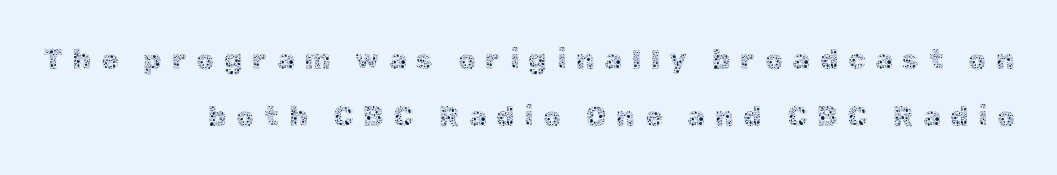
Italic? Not at all — the glyphs are vertical. Layout note: lines flush right. Does extra space separate the letters? Yes, quite a lot of it. The gap between lines stays unmarked.
